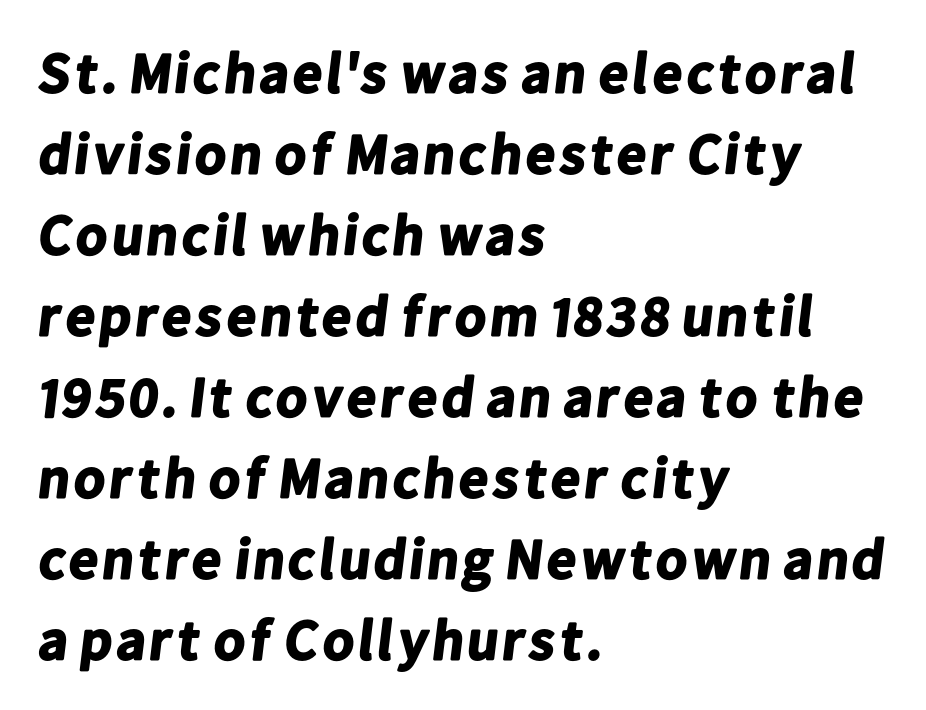
Q: Is the text bold? A: Yes.
Q: Is the typeface a serif or a sans-serif typeface? A: Sans-serif.
Q: Is the text underlined? A: No.
Q: How is the paragraph aligned? A: Left-aligned.
Q: Is the spacing between letters normal or unusually wide? A: Normal.
Q: Is the spacing between lines tight, normal or loose? A: Normal.
Q: Width (condensed, normal, or wide)? A: Normal.
Q: Stroke contrast? A: Low.
Q: x-height? A: Medium.
Q: Monospaced? A: No.
